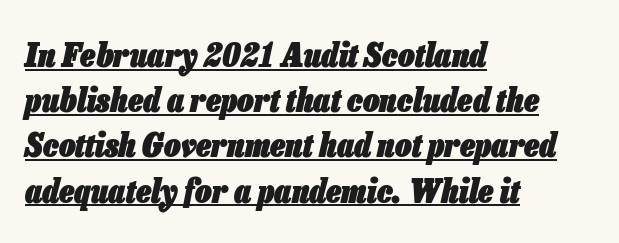
Nobody touched the tracking dial on this one. Look at the stroke-to-counter ratio: heavy, a bold. When letters slant like this, we call the style italic. Regarding leading, the lines here are spaced in the standard way. Is this a fixed-width face? No — the glyphs have proportional, varying widths. Looks like someone drew a line under every word here.
